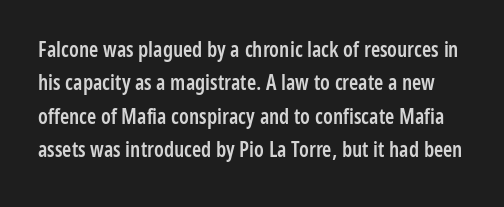
The image shows 21 px text type, upright; set normal line spacing (1.59x), normal letter spacing, not underlined.
